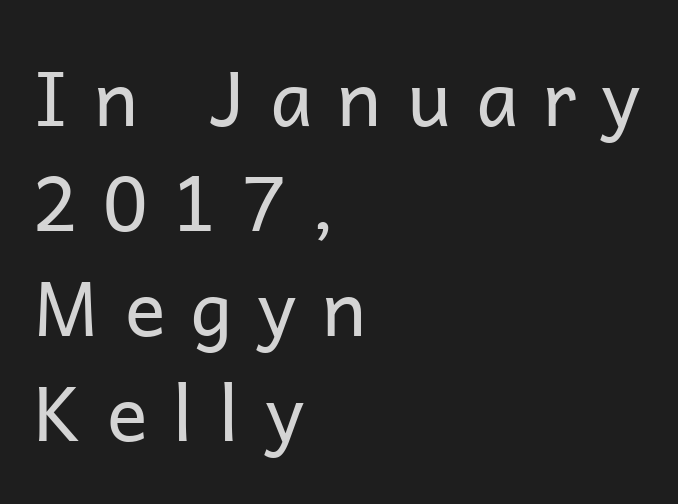
{"serif": "no", "italic": "no", "bold": "no", "weight": "regular", "width": "normal", "stroke_contrast": "low", "x_height": "medium", "monospaced": "no", "underline": "no", "align": "left", "line_spacing": "normal", "line_spacing_ratio": 1.38, "letter_spacing": "wide", "letter_spacing_em": 0.33, "glyph_px": 76}
